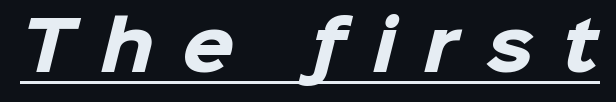
The typesetting leans heavy: a genuine bold. Descenders here cross a horizontal rule under the line. The type is letterspaced generously, with wide tracking. Serif or sans? Sans — the stroke terminals are bare.
